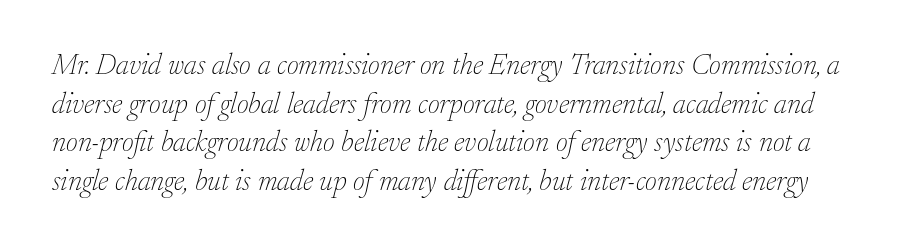
Q: Is the text bold? A: No.
Q: Is the text italic (slanted)? A: Yes, it leans right by about 17 degrees.
Q: Is the typeface a serif or a sans-serif typeface? A: Serif.
Q: Is the text underlined? A: No.
Q: Is the spacing between letters normal or unusually wide? A: Normal.
Q: Is the spacing between lines tight, normal or loose? A: Normal.
Q: Width (condensed, normal, or wide)? A: Normal.
Q: Stroke contrast? A: Low.
Q: x-height? A: Small.
Q: Monospaced? A: No.
